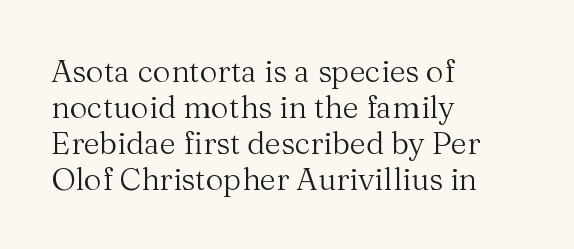
The image shows 31 px regular-weight serif type, upright; set left-aligned, line spacing 1.16x, normal letter spacing, not underlined; medium stroke contrast and a medium x-height.
